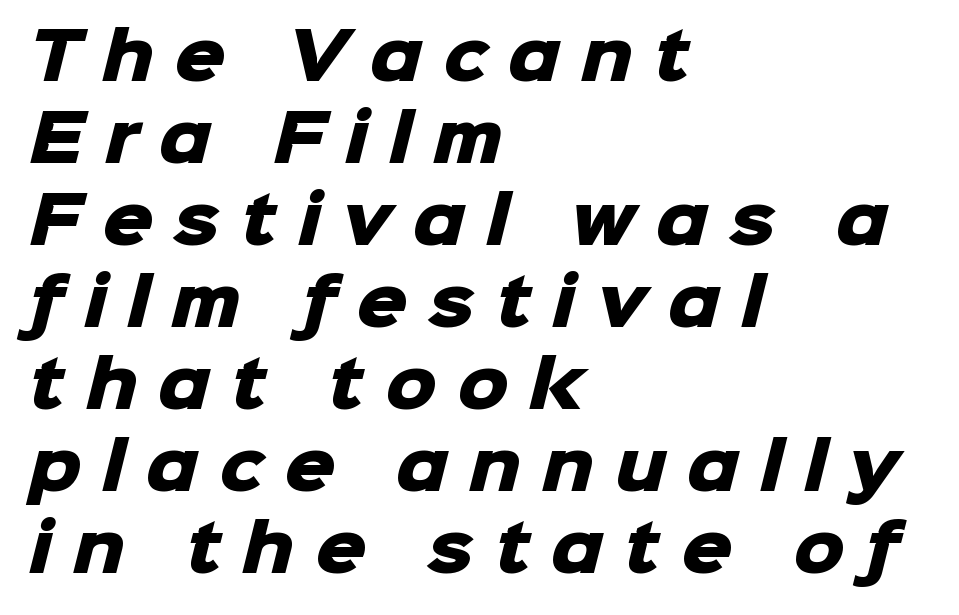
In terms of letterspacing, this is a distinctly airy, spread setting. Examine the stroke ends and you'll find no serifs. A clean baseline with only descenders dipping below it. The lines are quadded left. A full-strength bold gives these letters their thick strokes. The letters advance in unequal steps, a hallmark of proportional type.
